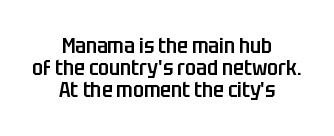
On the weight axis this lands at semibold, roughly 600. Anything drawn beneath the words? Only blank space. One-word summary of the alignment: center. Compared with typical paragraphs, the rows here are closer together. Between one letter and the next there's only the usual sliver of space.
